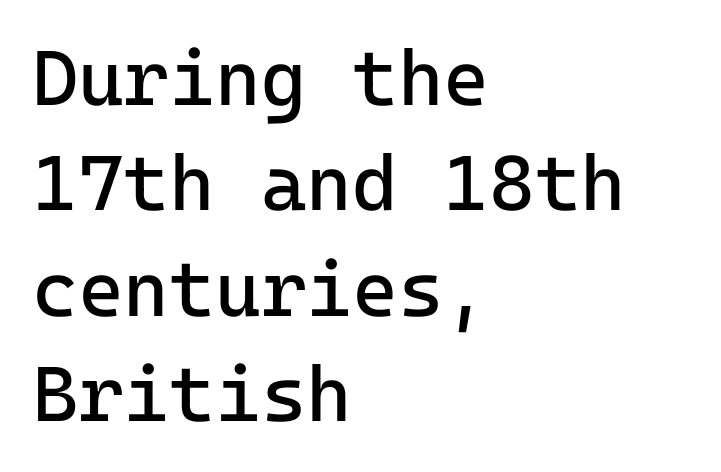
Look at the tracking — it's just the regular setting, nothing added. The glyphs are unaccompanied by any horizontal stroke below them. Leftover space on each line is placed entirely after the last word. Heaviness? Minimal to ordinary, like unemphasized prose. Do the letters lean? They stand straight.
